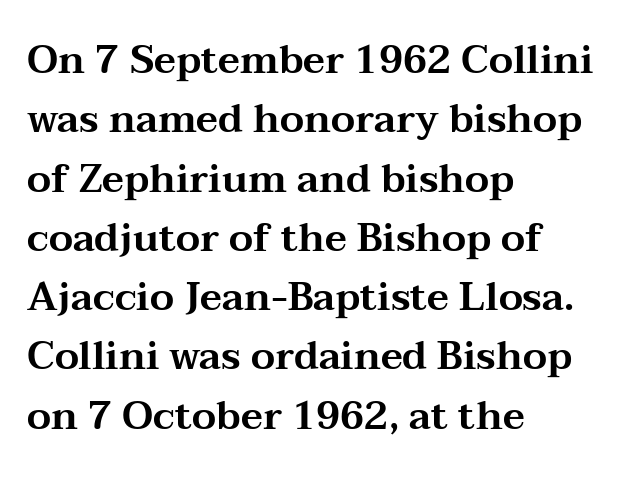
The image shows 39 px wide serif type, upright; set left-aligned, normal line spacing (1.52x), normal letter spacing, not underlined; medium stroke contrast and a medium x-height.
